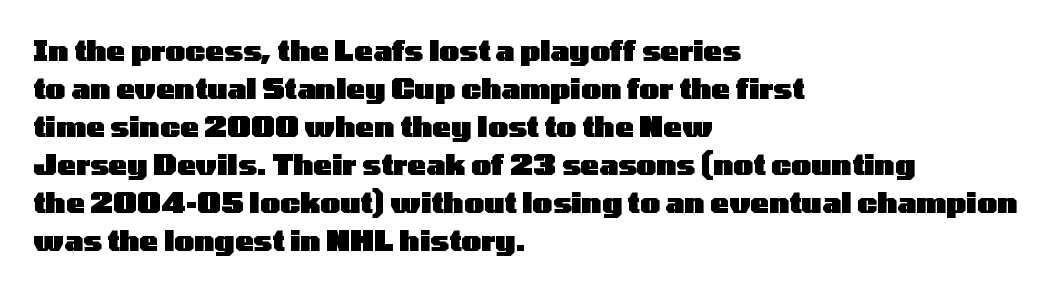
The image shows 28 px heavy, wide sans-serif type, upright; set left-aligned, normal line spacing (1.36x), normal letter spacing, not underlined; low stroke contrast and a medium x-height.
